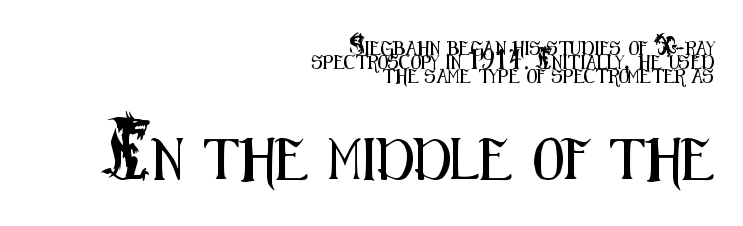
Q: Is the text italic (slanted)? A: No, it is upright.
Q: Is the typeface a serif or a sans-serif typeface? A: Sans-serif.
Q: Is the text underlined? A: No.
Q: How is the paragraph aligned? A: Right-aligned.
Q: Is the spacing between letters normal or unusually wide? A: Normal.
Q: Is the spacing between lines tight, normal or loose? A: Tight.
Q: Which block of text is set in a larger size, the first (top) or the second (bottom)? A: The second (bottom) one.
Q: Width (condensed, normal, or wide)? A: Condensed.
Q: Stroke contrast? A: Medium.
Q: x-height? A: Small.
Q: Monospaced? A: No.
